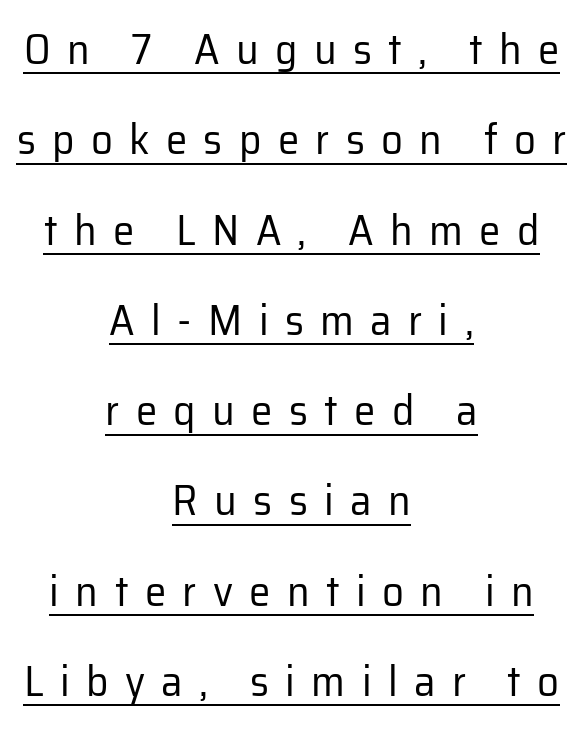
Q: Is the text bold? A: No.
Q: Is the text italic (slanted)? A: No, it is upright.
Q: Is the typeface a serif or a sans-serif typeface? A: Sans-serif.
Q: Is the text underlined? A: Yes.
Q: How is the paragraph aligned? A: Centered.
Q: Is the spacing between letters normal or unusually wide? A: Unusually wide.
Q: Is the spacing between lines tight, normal or loose? A: Loose.
Q: Width (condensed, normal, or wide)? A: Normal.
Q: Stroke contrast? A: Low.
Q: x-height? A: Medium.
Q: Monospaced? A: No.
